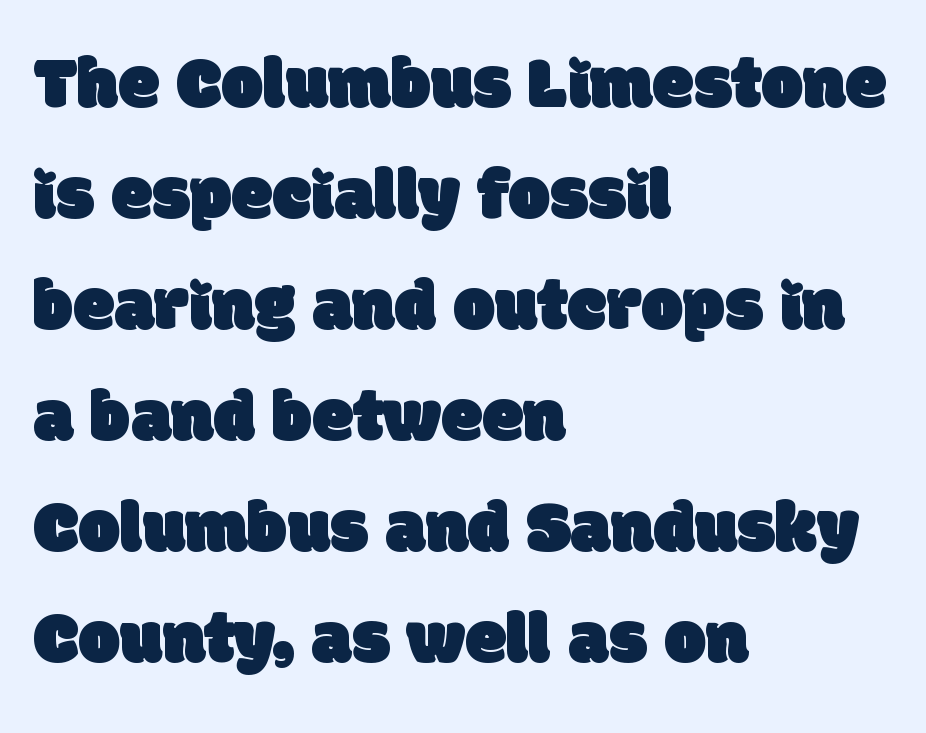
The image shows 74 px sans-serif type; set left-aligned, normal line spacing (1.5x), normal letter spacing, not underlined; low stroke contrast and a large x-height.
